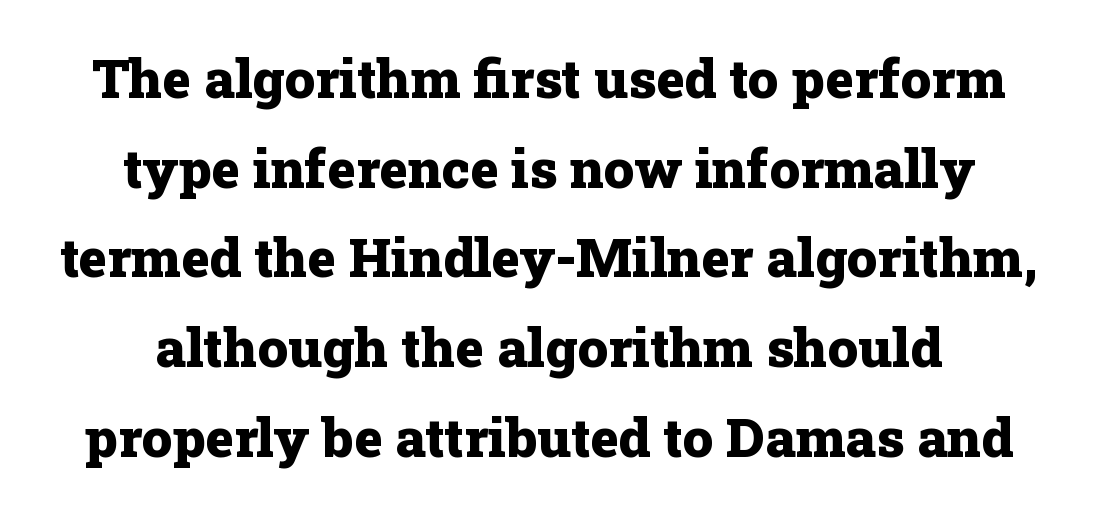
The image shows 54 px heavy serif type, upright; set centered, normal line spacing (1.66x), normal letter spacing, not underlined; low stroke contrast and a medium x-height.
